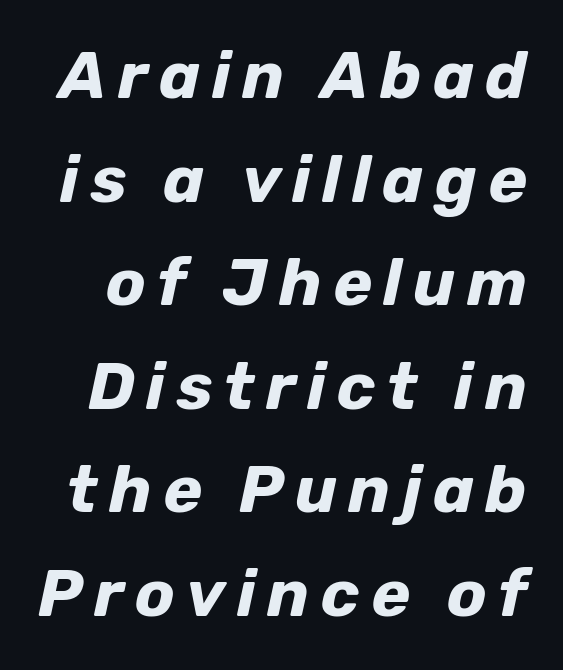
Q: Is the text bold? A: Yes.
Q: Is the text italic (slanted)? A: Yes, it leans right by about 12 degrees.
Q: Is the text underlined? A: No.
Q: Is the spacing between lines tight, normal or loose? A: Normal.
Q: Width (condensed, normal, or wide)? A: Normal.
Q: Stroke contrast? A: Low.
Q: x-height? A: Medium.
Q: Monospaced? A: No.
